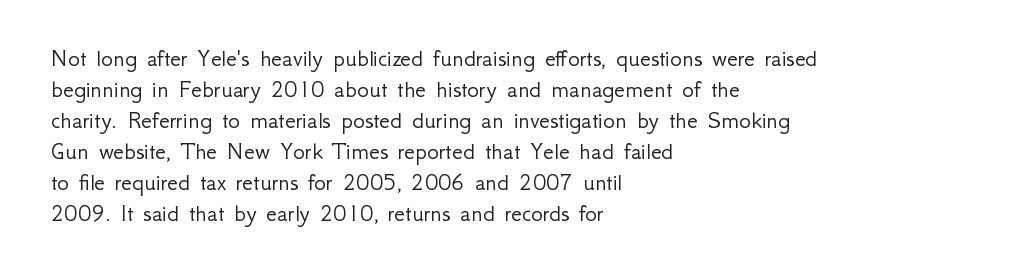
The image shows 25 px text type, upright; set left-aligned, line spacing 1.24x, normal letter spacing, not underlined.
